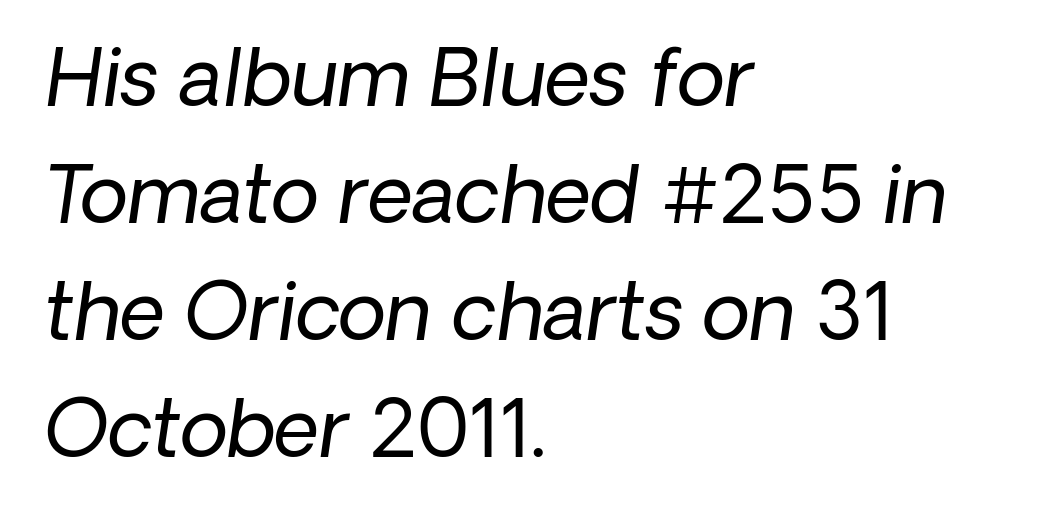
The image shows 79 px regular-weight type, italic (leaning right); set left-aligned, normal line spacing (1.48x), normal letter spacing, not underlined; low stroke contrast and a medium x-height.
